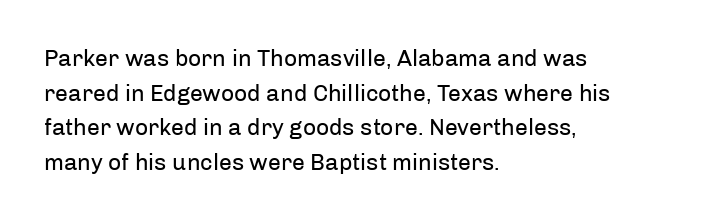
{"italic": "no", "bold": "no", "underline": "no", "align": "left", "line_spacing": "normal", "line_spacing_ratio": 1.51, "letter_spacing": "normal", "letter_spacing_em": 0.0, "glyph_px": 23}
